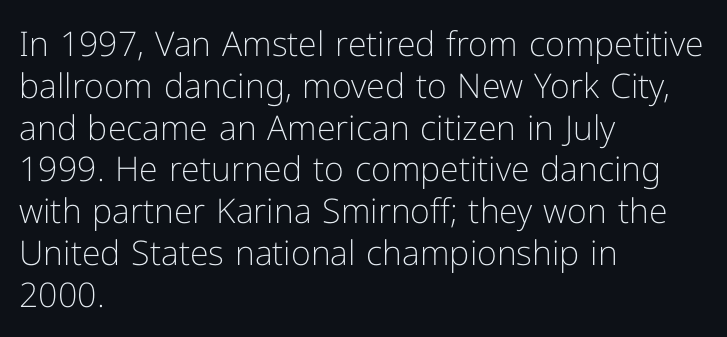
There is no visible air inserted between adjacent glyphs. Each letter's strokes conclude bluntly, with no projecting serifs. Type without underlining. The typeface has the unassuming heft of standard copy or less.
